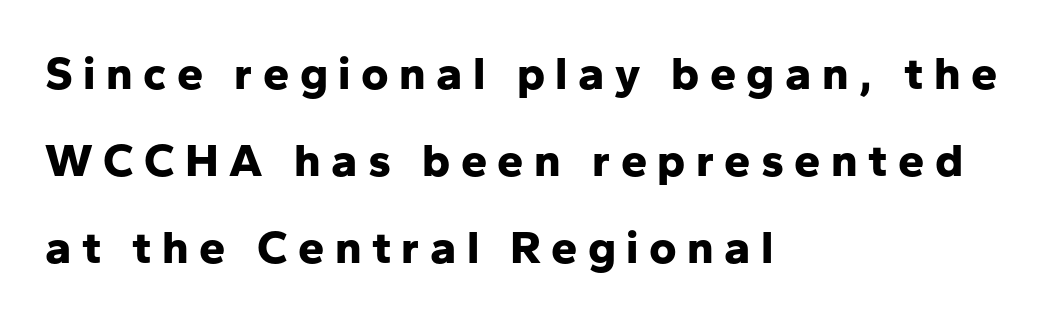
Glance below the letters and you will spot only blank space. Rendered with straight, roman letterforms. The setting favours the left margin, as ordinary paragraphs usually do. Are there feet on the stems? There aren't — it's a sans. The letters are spread apart with noticeably loose tracking. Plenty of ink on the page — the face is bold.
